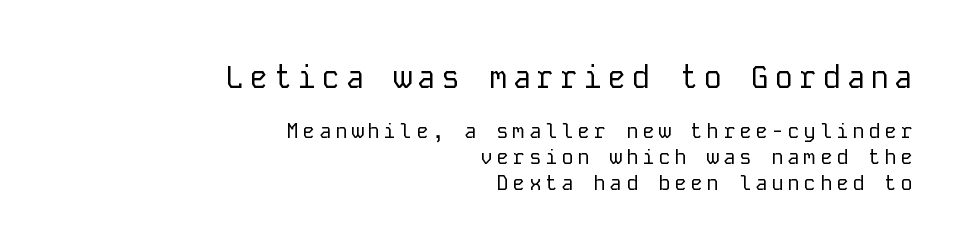
The image shows 31 px regular-weight sans-serif type, upright, monospaced; set right-aligned, line spacing 1.24x, not underlined; the first (top) block is 1.48x larger; low stroke contrast and a medium x-height.
